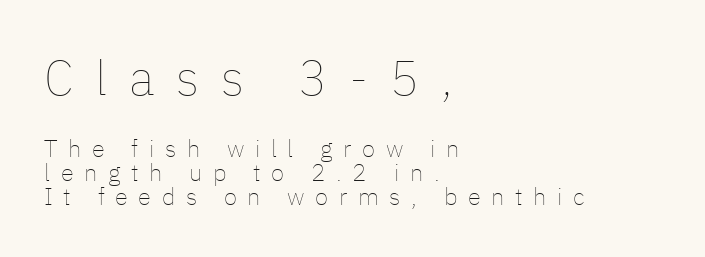
Q: Is the text bold? A: No.
Q: Is the text italic (slanted)? A: No, it is upright.
Q: Is the text underlined? A: No.
Q: How is the paragraph aligned? A: Left-aligned.
Q: Is the spacing between letters normal or unusually wide? A: Unusually wide.
Q: Is the spacing between lines tight, normal or loose? A: Tight.
Q: Which block of text is set in a larger size, the first (top) or the second (bottom)? A: The first (top) one.
Q: Width (condensed, normal, or wide)? A: Normal.
Q: Stroke contrast? A: Low.
Q: x-height? A: Medium.
Q: Monospaced? A: No.
